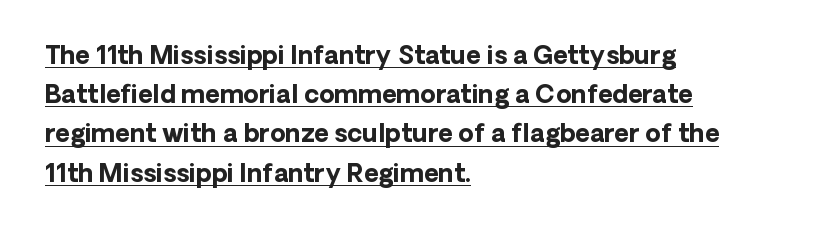
Baseline-to-baseline distance is the conventional proportion of letter height. The lines are quadded left. The rendered words wear a rule along their underside. These words are printed bold, with thick strokes throughout. Students, note that the glyphs here touch the page at normal intervals.
